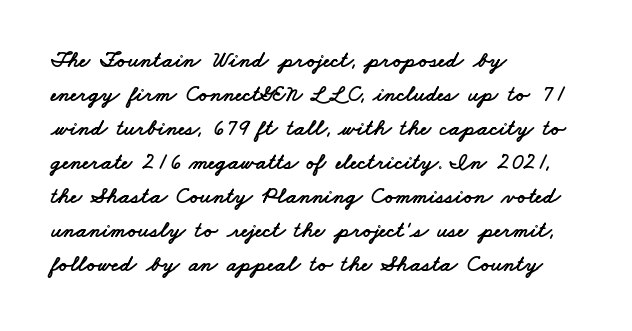
Honestly, the row spacing looks completely unremarkable. The setting favours the left margin, as ordinary paragraphs usually do. There is no visible air inserted between adjacent glyphs. Rule under the text: the space is simply empty.
